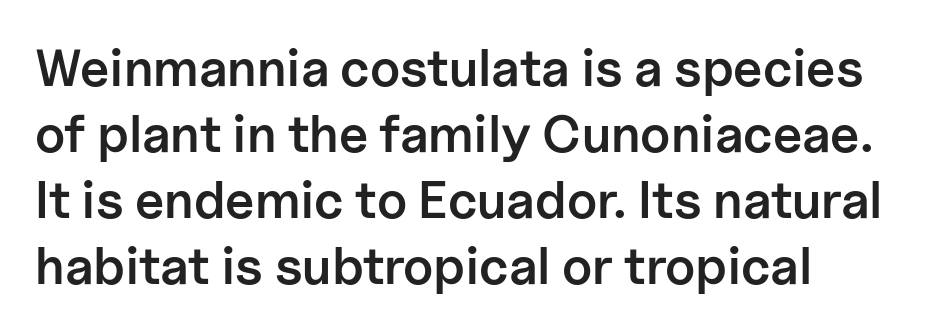
{"serif": "no", "italic": "no", "bold": "semi", "weight": "semibold", "width": "normal", "stroke_contrast": "low", "x_height": "medium", "monospaced": "no", "underline": "no", "line_spacing": "normal", "line_spacing_ratio": 1.27, "letter_spacing": "normal", "letter_spacing_em": 0.0, "glyph_px": 52}
